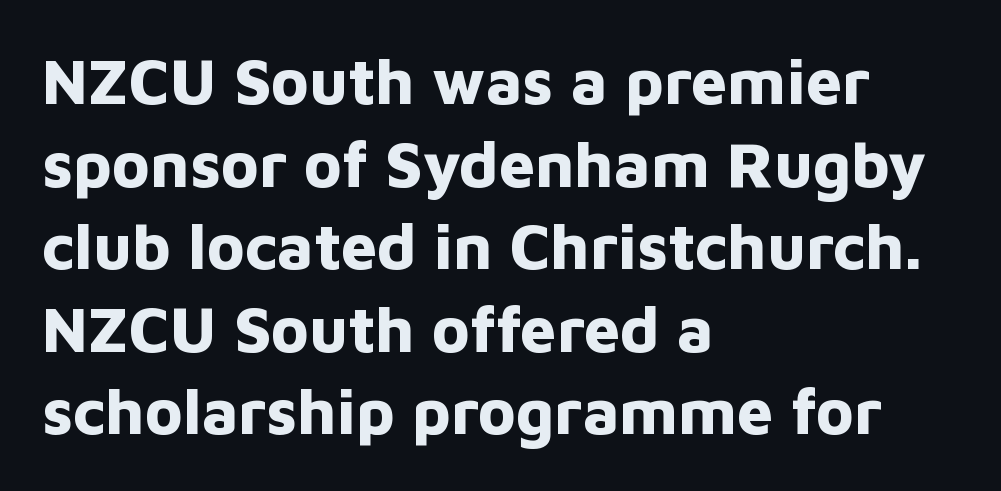
The image shows 64 px bold sans-serif type, upright; set left-aligned, normal line spacing (1.29x), normal letter spacing, not underlined; low stroke contrast and a medium x-height.
